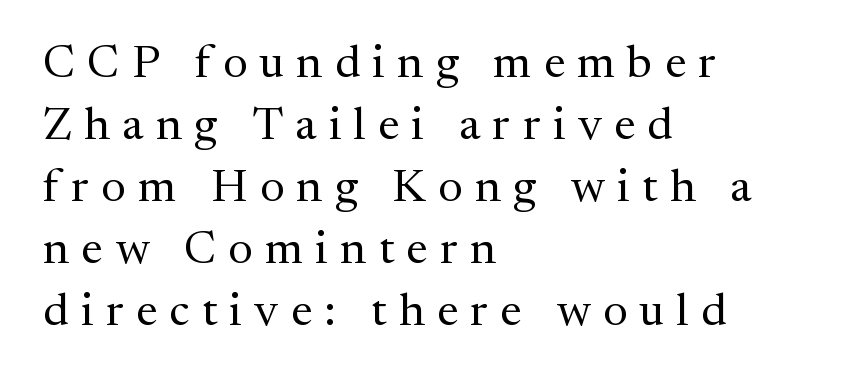
Q: Is the text bold? A: No.
Q: Is the text italic (slanted)? A: No, it is upright.
Q: Is the typeface a serif or a sans-serif typeface? A: Serif.
Q: Is the text underlined? A: No.
Q: How is the paragraph aligned? A: Left-aligned.
Q: Is the spacing between letters normal or unusually wide? A: Unusually wide.
Q: Is the spacing between lines tight, normal or loose? A: Normal.
Q: Width (condensed, normal, or wide)? A: Normal.
Q: Stroke contrast? A: Medium.
Q: x-height? A: Medium.
Q: Monospaced? A: No.
